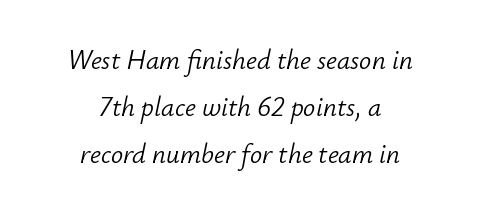
The image shows 27 px text type, italic (leaning right); set centered, line spacing 1.75x, normal letter spacing, not underlined.
